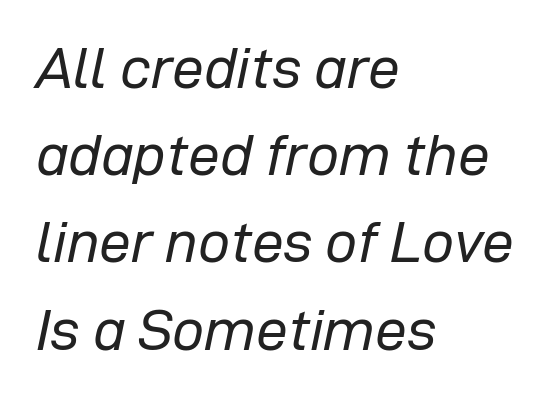
Left-aligned paragraph, ragged on the right. Stem width sits at or under what a default text font uses. The axis of the letterforms is tilted away from vertical. Each row of text sits above clean, open space.
